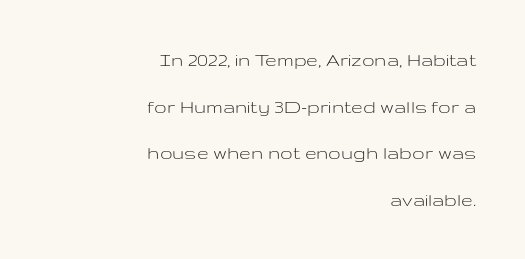
Ascenders rise straight up at ninety degrees. The words here are not underlined. Notice the wide empty band between every row — that's loose leading. The letterforms sit at book weight or below.
